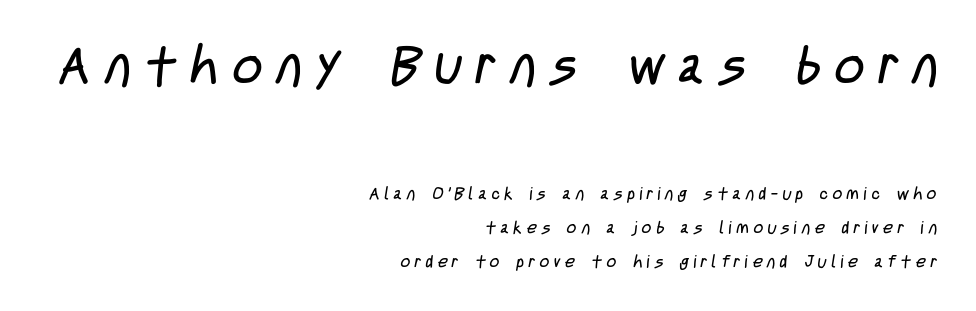
Stems here are at most as thick as an everyday book face. Quick note: underline off. All the whitespace from short lines collects on the left. Each new line begins a long way beneath the previous one.
